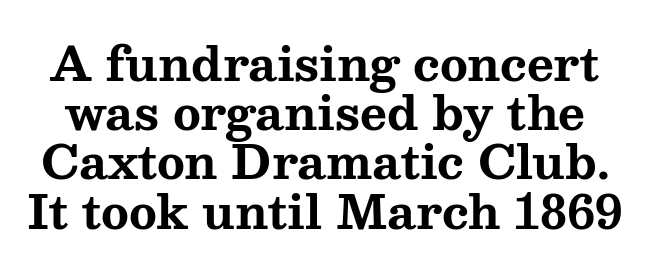
The image shows 46 px bold, wide serif type, upright; set tight line spacing (1.07x), normal letter spacing, not underlined; medium stroke contrast and a medium x-height.
